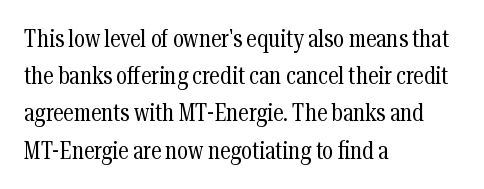
{"italic": "no", "bold": "no", "underline": "no", "align": "left", "line_spacing": "normal", "line_spacing_ratio": 1.55, "letter_spacing": "normal", "letter_spacing_em": 0.0, "glyph_px": 24}
